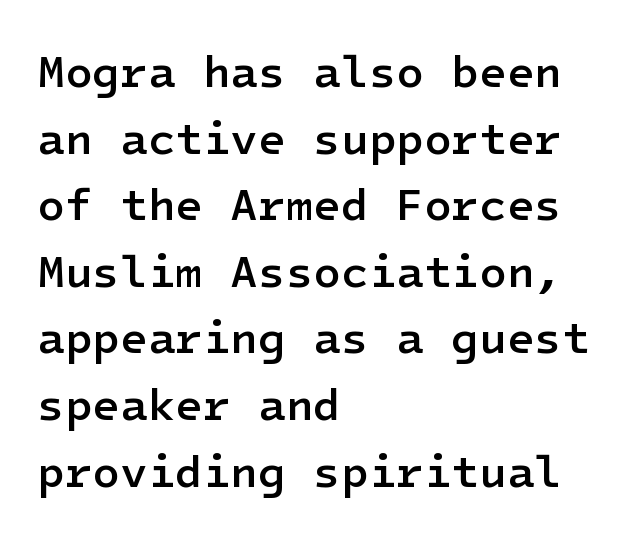
This rendering employs a face without finishing strokes, i.e., a sans-serif. Words float on clear page, feet unadorned. These lines sit exactly where default settings would place them. Horizontally, the lines are justified to the leading edge only. The axis of the letterforms is exactly vertical.
